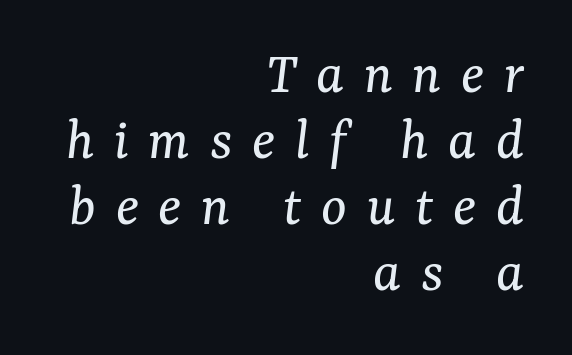
The image shows 60 px regular-weight serif type, italic (leaning right); set right-aligned, tight line spacing (1.1x), unusually wide letter spacing (+0.33 em), not underlined; medium stroke contrast and a medium x-height.
